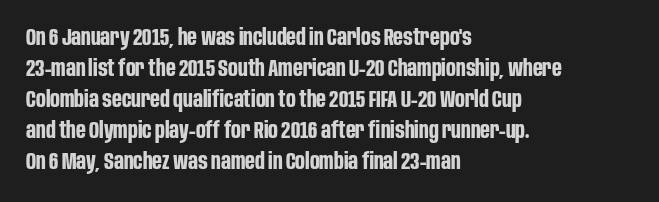
Q: Is the text bold? A: Yes.
Q: Is the text italic (slanted)? A: No, it is upright.
Q: Is the text underlined? A: No.
Q: How is the paragraph aligned? A: Left-aligned.
Q: Is the spacing between letters normal or unusually wide? A: Normal.
Q: Is the spacing between lines tight, normal or loose? A: Normal.
